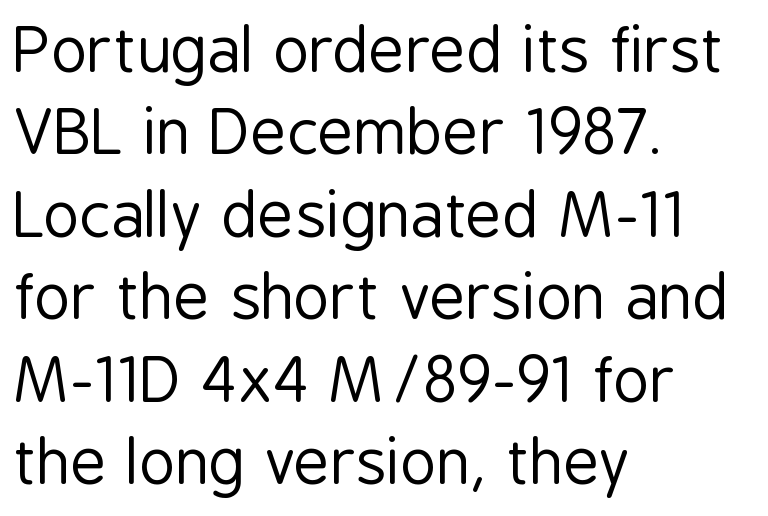
Q: Is the text bold? A: No.
Q: Is the text italic (slanted)? A: No, it is upright.
Q: Is the typeface a serif or a sans-serif typeface? A: Sans-serif.
Q: Is the text underlined? A: No.
Q: How is the paragraph aligned? A: Left-aligned.
Q: Is the spacing between letters normal or unusually wide? A: Normal.
Q: Is the spacing between lines tight, normal or loose? A: Normal.
Q: Width (condensed, normal, or wide)? A: Condensed.
Q: Stroke contrast? A: Low.
Q: x-height? A: Medium.
Q: Monospaced? A: No.
